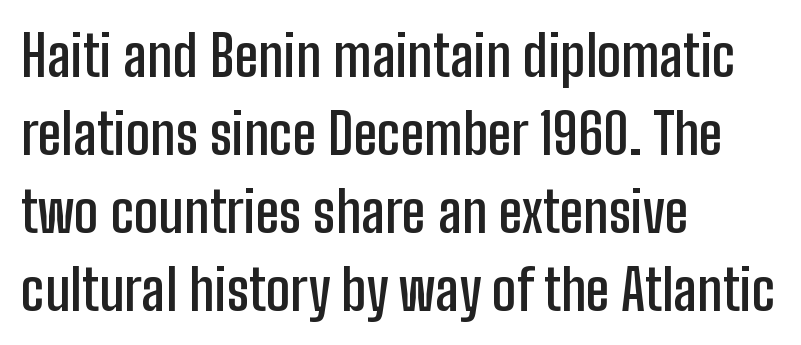
{"serif": "no", "italic": "no", "bold": "semi", "weight": "semibold", "width": "condensed", "stroke_contrast": "low", "x_height": "medium", "monospaced": "no", "underline": "no", "align": "left", "line_spacing": "normal", "line_spacing_ratio": 1.39, "letter_spacing": "normal", "letter_spacing_em": 0.0, "glyph_px": 56}
